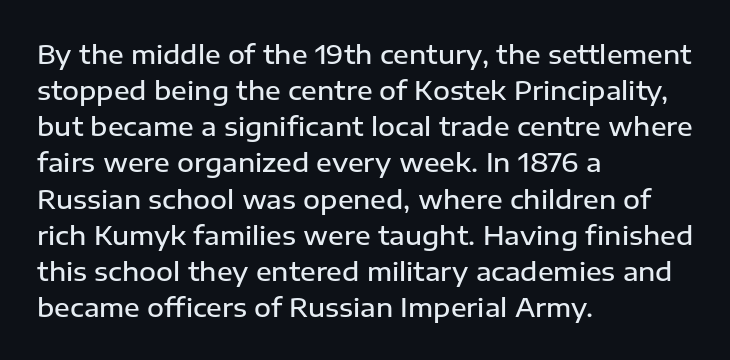
The image shows 26 px text type, upright; set left-aligned, normal line spacing (1.39x), normal letter spacing, not underlined.
